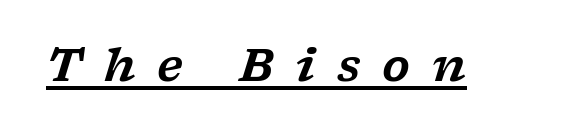
Do the characters align in a grid? No, the font is proportional. Each line of the rendering has a horizontal stroke beneath the glyphs. Display-style spreading of the glyphs; the letterfit is very open. The face used here has a pronounced slope to its letters. Typographically, this falls in the serif category.
